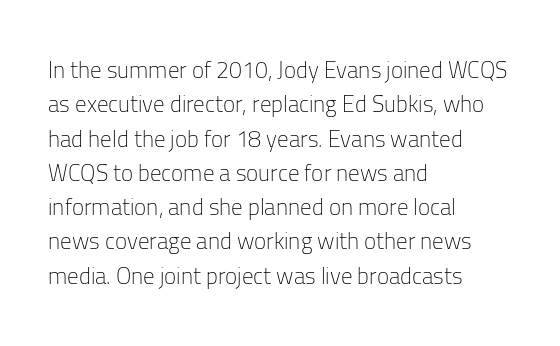
{"italic": "no", "bold": "no", "underline": "no", "align": "left", "line_spacing": "normal", "line_spacing_ratio": 1.49, "letter_spacing": "normal", "letter_spacing_em": 0.0, "glyph_px": 23}
